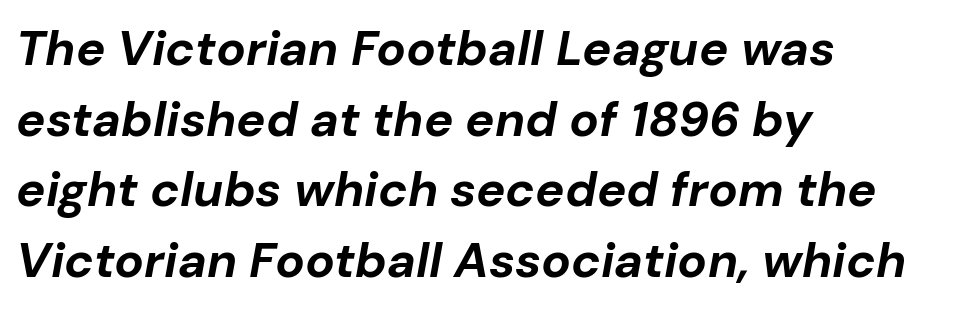
The image shows 49 px bold type, italic (leaning right); set left-aligned, normal line spacing (1.44x), normal letter spacing, not underlined; low stroke contrast and a medium x-height.
